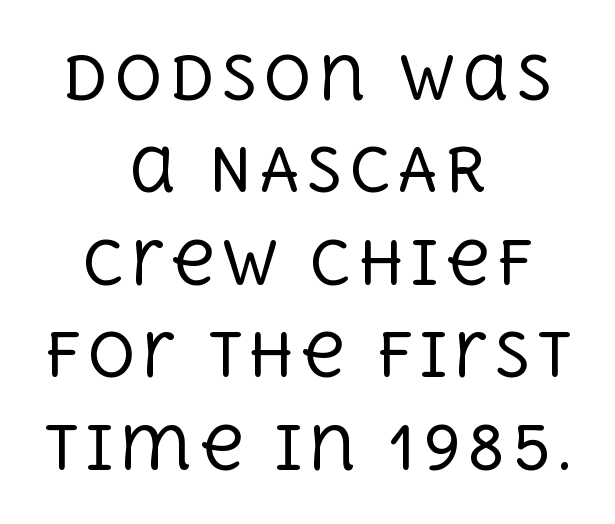
The image shows 60 px regular-weight serif type, upright; set centered, normal line spacing (1.54x), not underlined; a large x-height.
